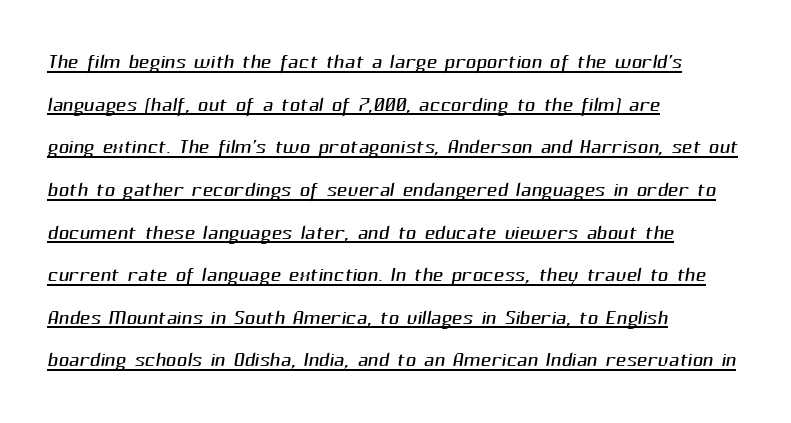
The horizontal fit of the characters is conventional and even. What kind of face is this? One without serifs — a sans. Horizontally, the lines are justified to the leading edge only. The specimen includes a rule beneath the text block's lines.
